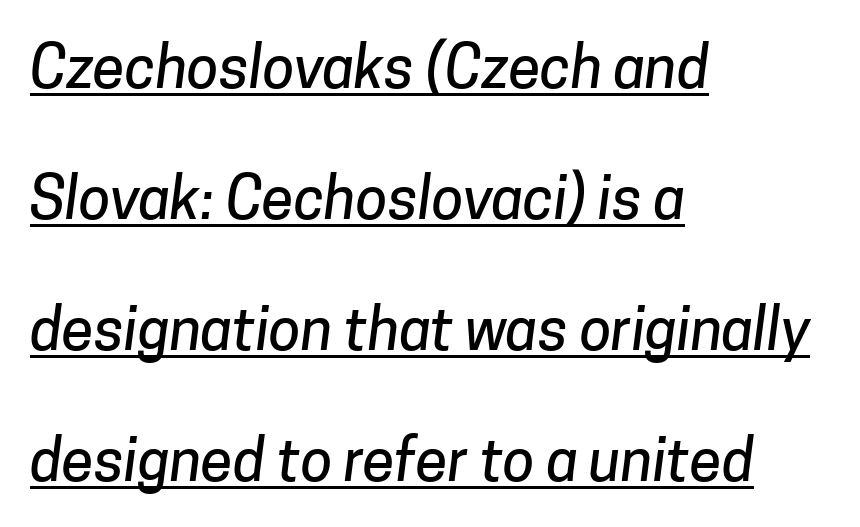
The image shows 58 px sans-serif type; set left-aligned, loose line spacing (2.26x), normal letter spacing, underlined; low stroke contrast and a medium x-height.
